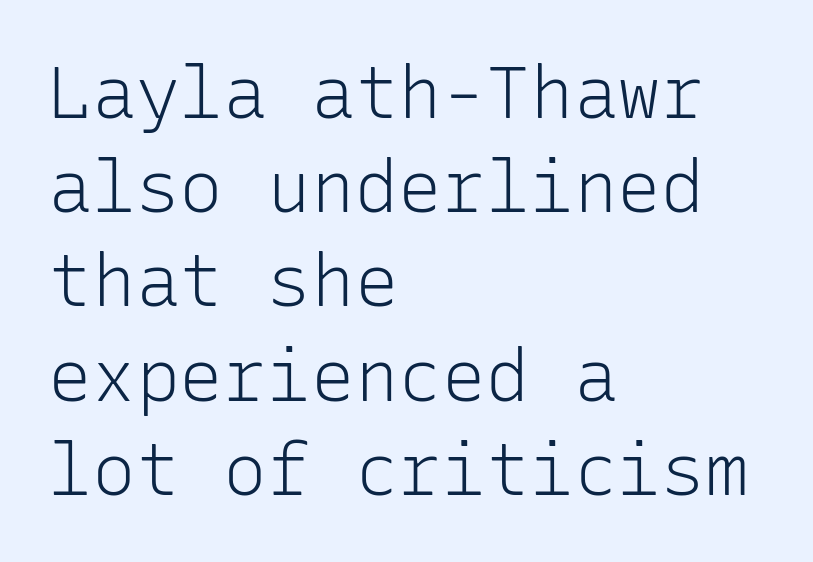
{"serif": "no", "italic": "no", "bold": "no", "weight": "light", "width": "normal", "stroke_contrast": "low", "x_height": "medium", "monospaced": "yes", "underline": "no", "align": "left", "line_spacing": "normal", "line_spacing_ratio": 1.29, "letter_spacing": "normal", "letter_spacing_em": 0.0, "glyph_px": 73}
